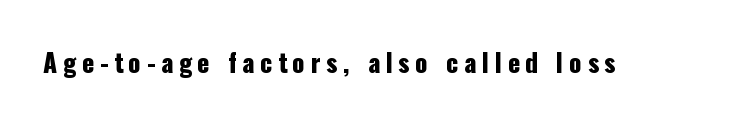
Q: Is the text italic (slanted)? A: No, it is upright.
Q: Is the text underlined? A: No.
Q: Is the spacing between letters normal or unusually wide? A: Unusually wide.
